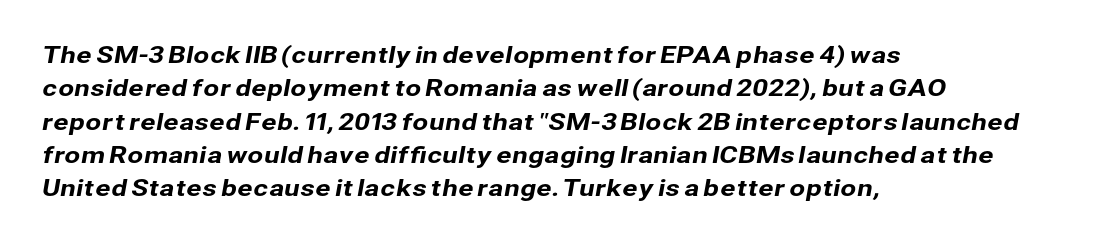
The image shows 23 px text type; set left-aligned, normal line spacing (1.45x), normal letter spacing, not underlined.
